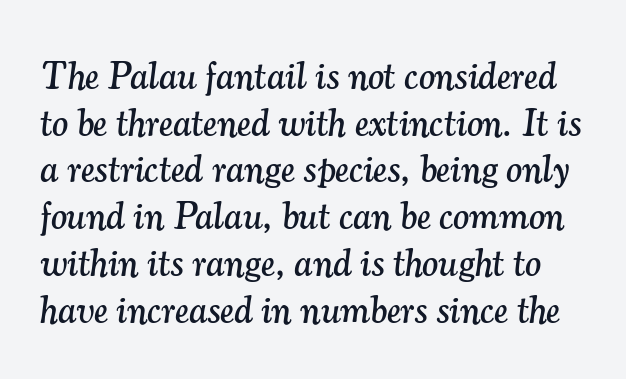
{"serif": "yes", "italic": "yes", "lean": "right", "slant_degrees": 7, "width": "normal", "stroke_contrast": "medium", "x_height": "small", "monospaced": "no", "underline": "no", "line_spacing_ratio": 1.23, "letter_spacing": "normal", "letter_spacing_em": 0.0, "glyph_px": 38}
